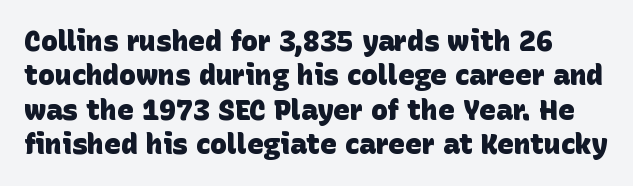
The image shows 28 px heavy sans-serif type; set line spacing 1.23x, normal letter spacing, not underlined; low stroke contrast and a large x-height.
